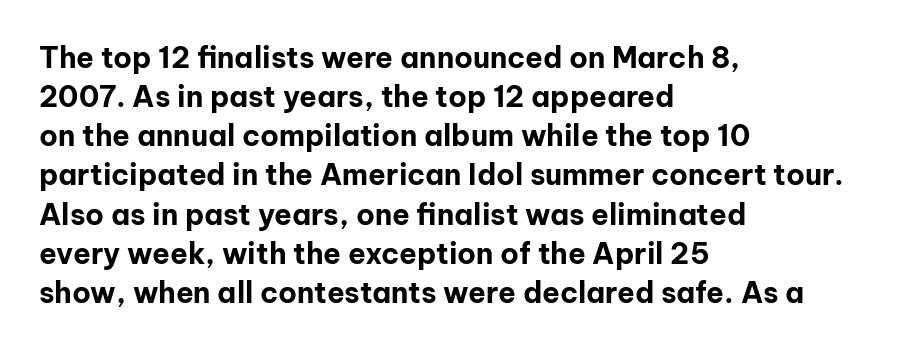
Q: Is the text bold? A: Yes.
Q: Is the text italic (slanted)? A: No, it is upright.
Q: Is the typeface a serif or a sans-serif typeface? A: Sans-serif.
Q: Is the text underlined? A: No.
Q: How is the paragraph aligned? A: Left-aligned.
Q: Is the spacing between letters normal or unusually wide? A: Normal.
Q: Is the spacing between lines tight, normal or loose? A: Normal.
Q: Width (condensed, normal, or wide)? A: Normal.
Q: Stroke contrast? A: Low.
Q: x-height? A: Medium.
Q: Monospaced? A: No.
